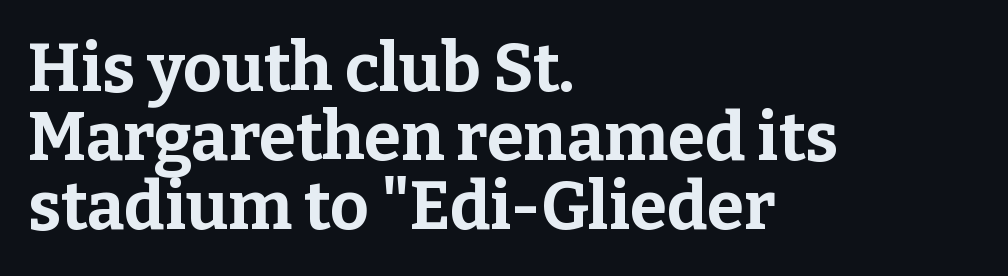
{"serif": "yes", "italic": "no", "bold": "yes", "weight": "bold", "width": "normal", "stroke_contrast": "low", "x_height": "medium", "monospaced": "no", "underline": "no", "align": "left", "line_spacing": "tight", "line_spacing_ratio": 1.03, "letter_spacing": "normal", "letter_spacing_em": 0.0, "glyph_px": 67}
